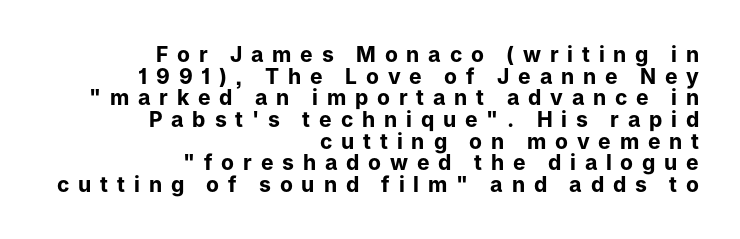
The space beneath each line is pristine and unruled. How would I describe the line gaps? Narrow and economical. In terms of posture, this sample is upright. Bold? Absolutely — the strokes are thick and heavy. What stands out about the letter spacing? Its width — letters are far apart. The passage is arranged like a letterhead date or caption credit — flush right.
